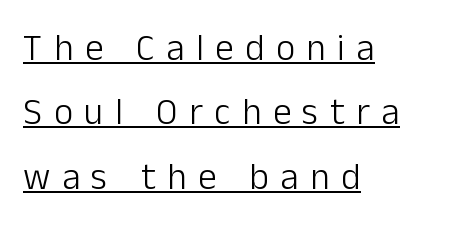
No heavy texture on the line: the type isn't bold. A typesetter would call this heavily tracked-out type. A typesetter would label this face a sans. The lines in this sample share a left origin and differ only in where they stop. Posture: straight, roman, zero tilt. The letters advance in unequal steps, a hallmark of proportional type.
